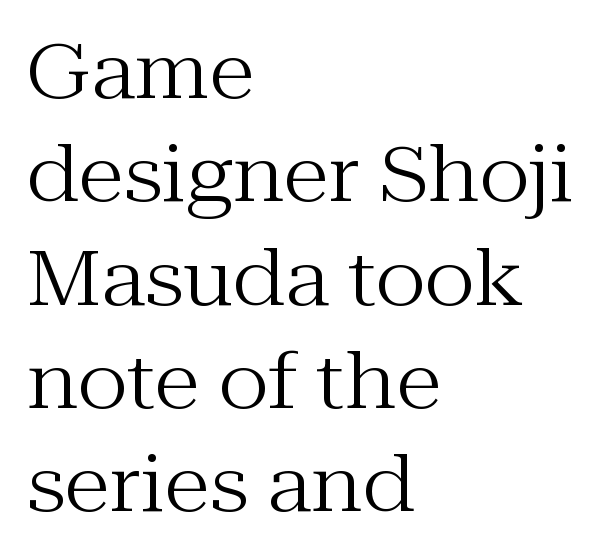
Are there feet on the stems? There are — it's a serif. Proportional: the letters do not fall into vertical columns. Interline gaps are of average width in this sample. Line beginnings align vertically; line endings do not. The typography opts for an upright posture over an oblique one. Characters follow at the spacing the type designer built in.
